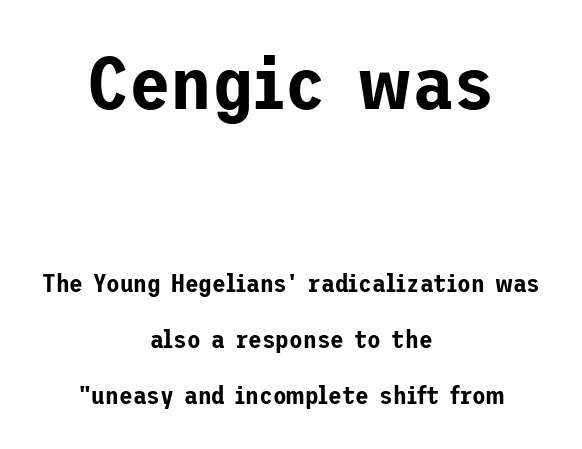
The image shows 76 px sans-serif type, upright; set centered, loose line spacing (2.23x), normal letter spacing, not underlined; the first (top) block is 3.04x larger; low stroke contrast and a medium x-height.
